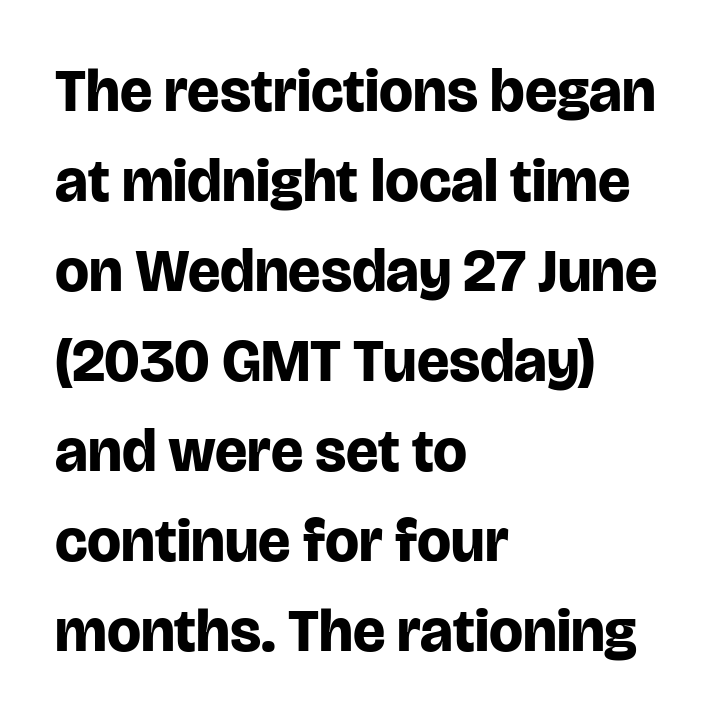
What stands out about the letter spacing? Nothing — it is the standard amount. Upright lettering throughout. The text block is weighted toward the left margin, trailing off unevenly rightward. Compared with typical paragraphs, the rows here are spaced about the same. These lines carry a lot of weight — the face is fully bold.
